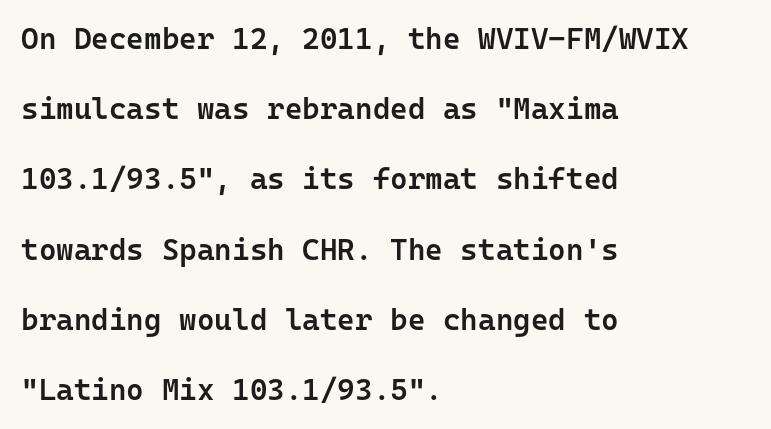
{"serif": "no", "italic": "no", "bold": "semi", "weight": "semibold", "width": "normal", "stroke_contrast": "low", "x_height": "medium", "monospaced": "yes", "underline": "no", "align": "left", "line_spacing": "loose", "line_spacing_ratio": 2.34, "letter_spacing": "normal", "letter_spacing_em": 0.0, "glyph_px": 30}
